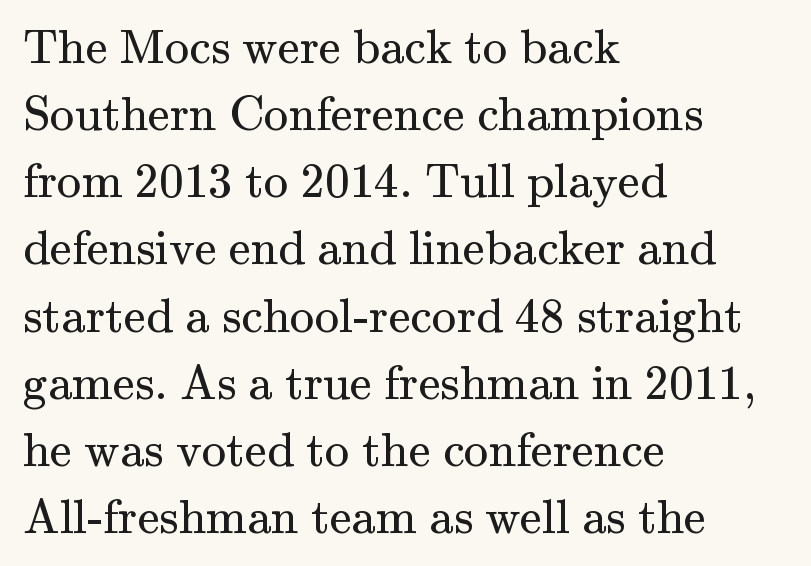
The image shows 49 px regular-weight serif type, upright; set left-aligned, normal line spacing (1.37x), normal letter spacing, not underlined; medium stroke contrast and a small x-height.
